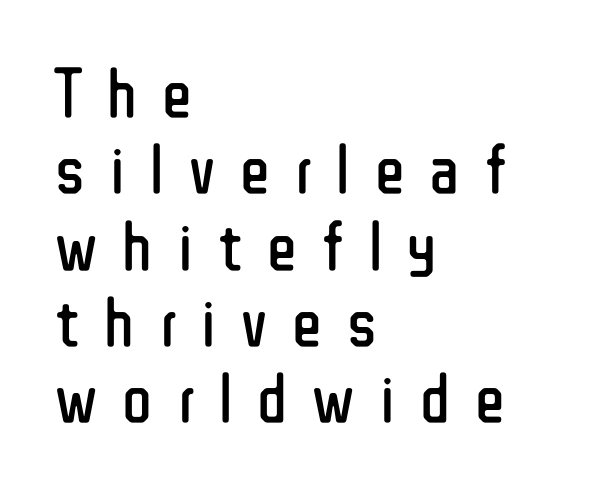
{"serif": "no", "italic": "no", "bold": "no", "weight": "regular", "width": "condensed", "stroke_contrast": "low", "x_height": "medium", "monospaced": "no", "underline": "no", "align": "left", "line_spacing": "tight", "line_spacing_ratio": 1.09, "letter_spacing": "wide", "letter_spacing_em": 0.36, "glyph_px": 70}
